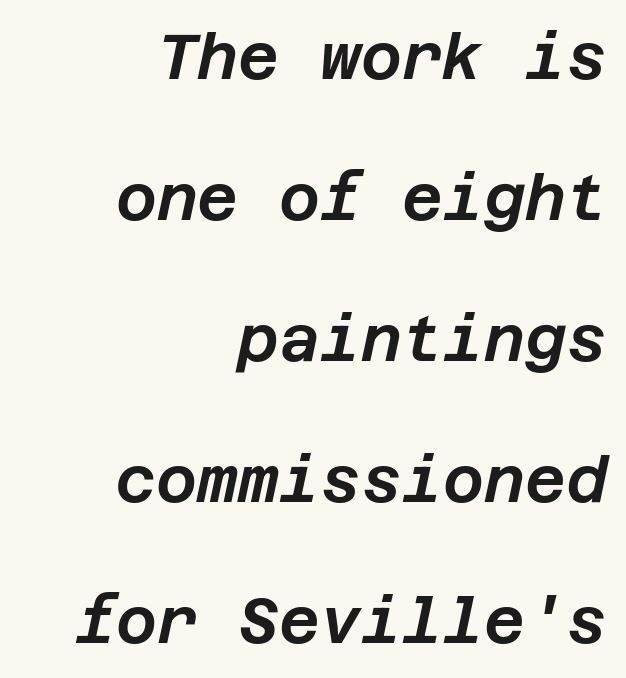
The specimen omits any rule beneath the text block's lines. The passage shown leans; its letterforms are oblique. Baseline-to-baseline distance is far greater than the letter height. Honestly, the letter spacing is just normal — you wouldn't notice it.
